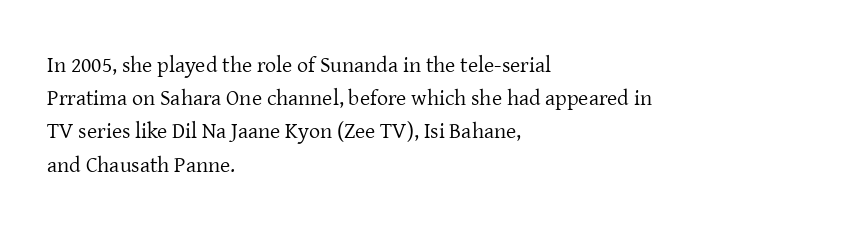
Tall strokes in this sample are plumb rather than angled. Weight: regular or lighter. Tracking value appears to be zero — textbook default spacing. The passage shown stacks its lines at a standard gap. The lines in this sample share a left origin and differ only in where they stop. Anything drawn beneath the words? Only blank space.
